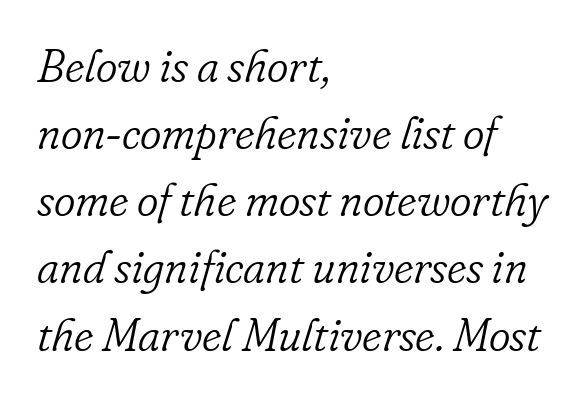
{"serif": "yes", "italic": "yes", "lean": "right", "slant_degrees": 16, "bold": "no", "weight": "light", "width": "normal", "stroke_contrast": "low", "x_height": "small", "monospaced": "no", "underline": "no", "align": "left", "line_spacing": "normal", "line_spacing_ratio": 1.46, "letter_spacing": "normal", "letter_spacing_em": 0.0, "glyph_px": 46}
